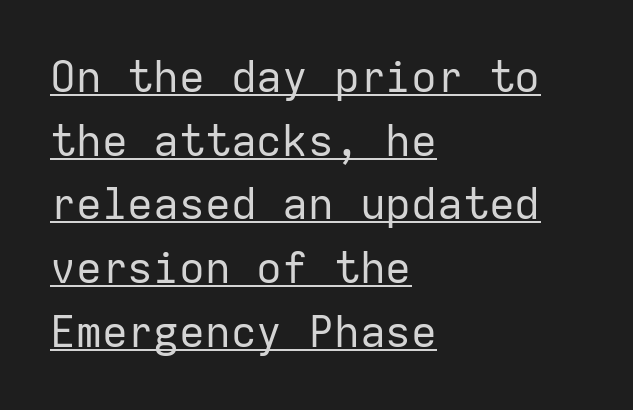
The image shows 43 px regular-weight sans-serif type, upright, monospaced; set left-aligned, normal line spacing (1.48x), normal letter spacing, underlined; low stroke contrast and a medium x-height.
